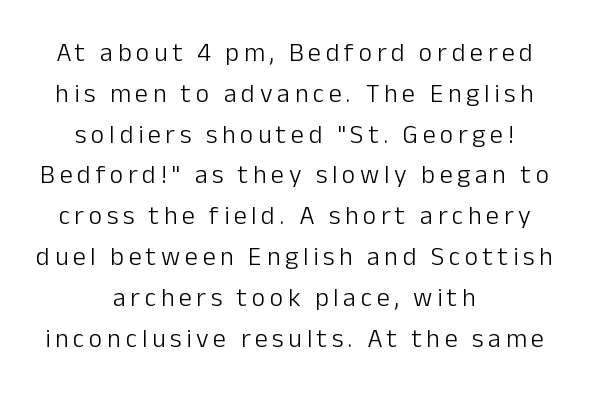
{"italic": "no", "bold": "no", "underline": "no", "align": "center", "line_spacing": "normal", "line_spacing_ratio": 1.57, "glyph_px": 26}
